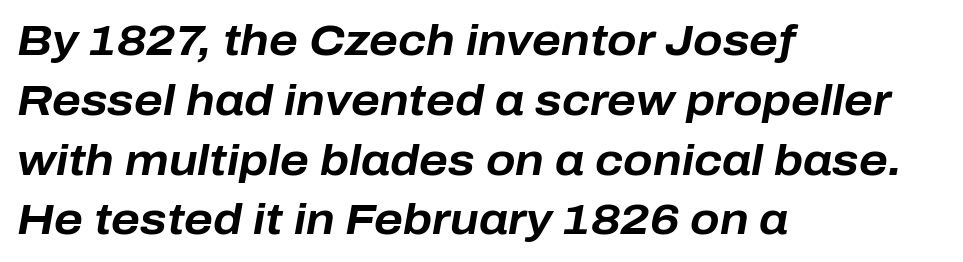
The image shows 43 px bold type, italic (leaning right); set left-aligned, normal line spacing (1.39x), normal letter spacing, not underlined; low stroke contrast and a medium x-height.
